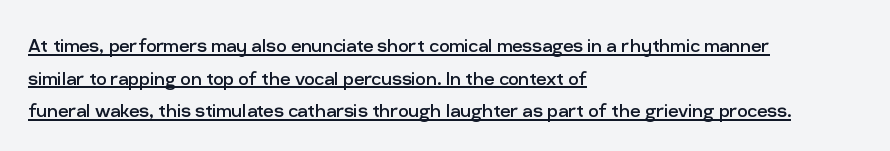
Short and long lines alike share a common starting point at left. A typesetter would call this leading conventional body-copy spacing. Inter-character spacing is left at the font's built-in metrics. Bold? No — there's no thickening of the strokes. The font's upright variant was chosen for this text. The words here are underlined.
